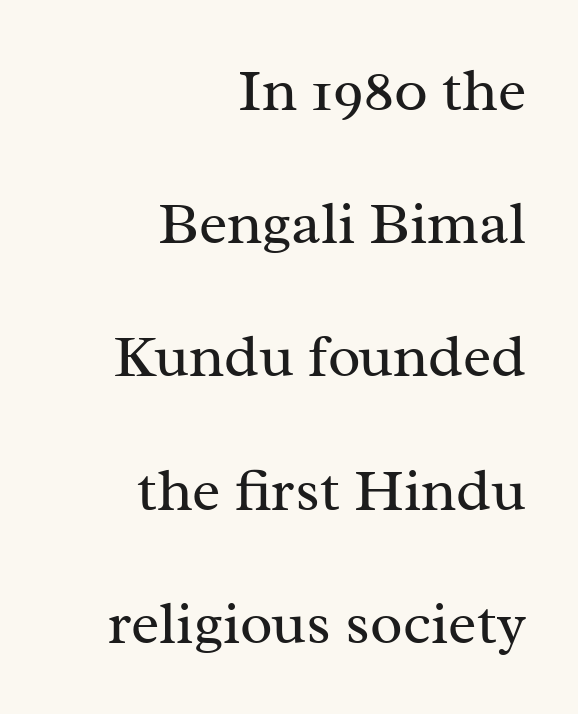
The gaps between neighbouring characters are ordinary and unremarkable. The type family on display is of the serif kind. The face used here is proportionally spaced, like ordinary book or web type. Is the block centered? No — it sits flush against the right margin.
